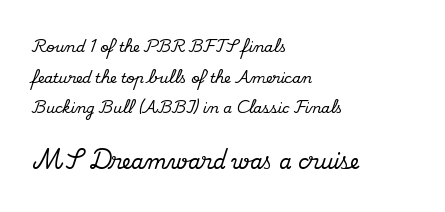
The image shows 20 px text type; set left-aligned, loose line spacing (2.19x), normal letter spacing, not underlined; the second (bottom) block is 1.43x larger.
